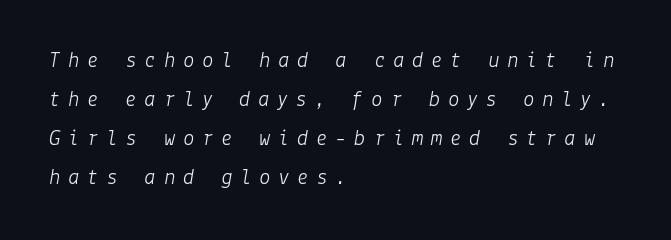
Think standard paragraph weight, or any step lighter than that. The passage shown stacks its lines at a standard gap. Anything drawn beneath the words? Only blank space. Between one letter and the next there's a generous, obvious gap.
